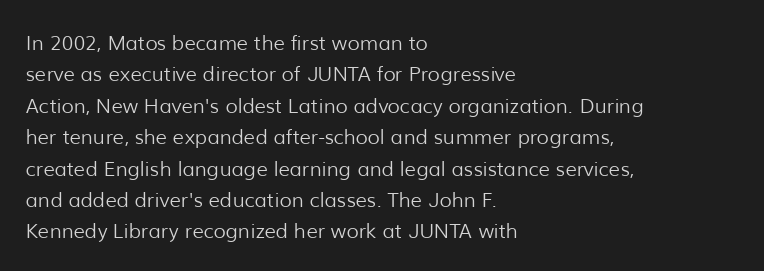
The image shows 20 px text type, upright; set left-aligned, normal line spacing (1.57x), normal letter spacing, not underlined.
